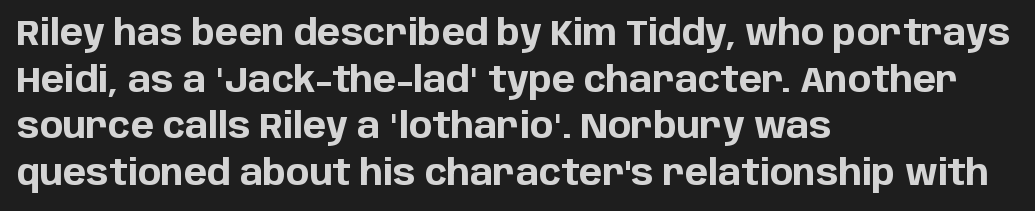
Q: Is the text bold? A: Yes.
Q: Is the text italic (slanted)? A: No, it is upright.
Q: Is the typeface a serif or a sans-serif typeface? A: Sans-serif.
Q: Is the text underlined? A: No.
Q: How is the paragraph aligned? A: Left-aligned.
Q: Is the spacing between letters normal or unusually wide? A: Normal.
Q: Is the spacing between lines tight, normal or loose? A: Normal.
Q: Width (condensed, normal, or wide)? A: Normal.
Q: Stroke contrast? A: Low.
Q: x-height? A: Large.
Q: Monospaced? A: No.
